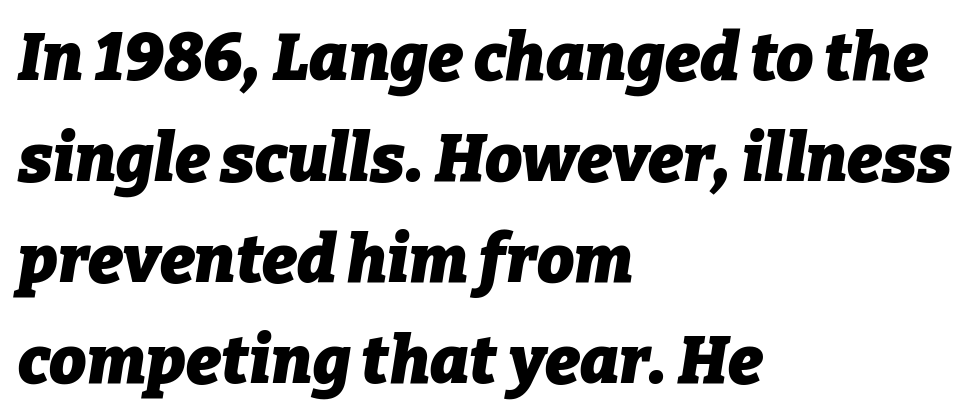
Each word holds together tightly as a unit, with standard inter-letter gaps. Here the designer chose a conventional face with non-uniform glyph widths. Yep, that's italic — everything's leaning. Honestly, the row spacing looks completely unremarkable. Casual observation: everything's shoved over to the left.
